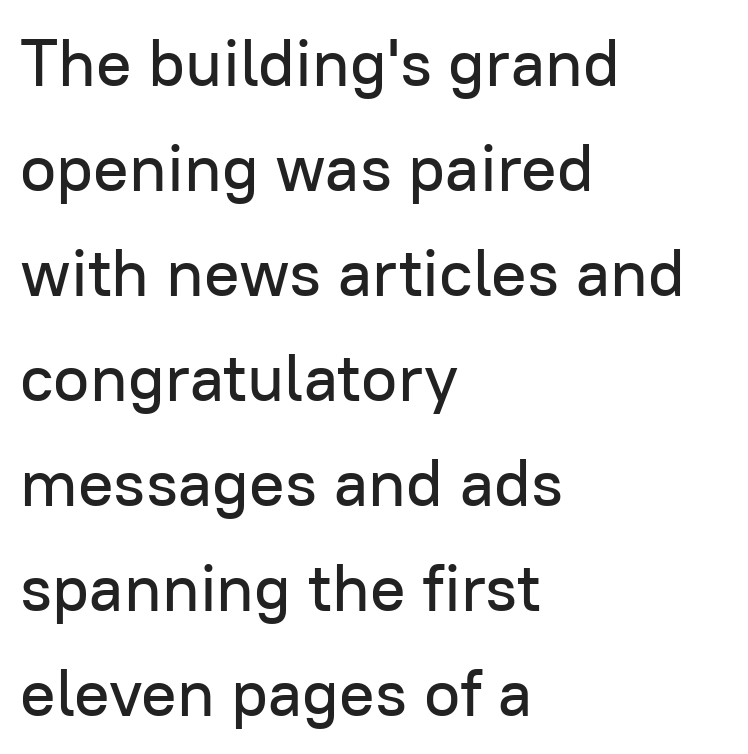
This sample keeps an unexceptional amount of space between lines. Glance below the letters and you will spot only blank space. The lettering holds an erect, upright posture throughout. The font family rendered here belongs to the sans-serif group. A typesetter would call this proportional, since set widths differ per character.
